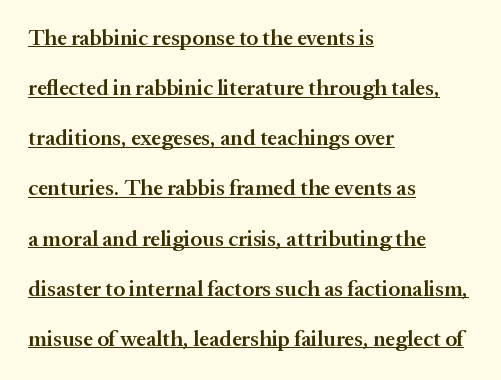
The image shows 22 px text type, upright; set left-aligned, loose line spacing (2.28x), normal letter spacing, underlined.
